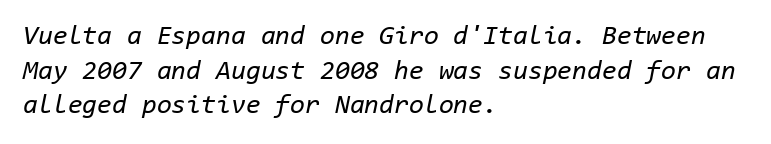
The image shows 27 px text type, italic (leaning right); set left-aligned, normal line spacing (1.28x), normal letter spacing, not underlined.
